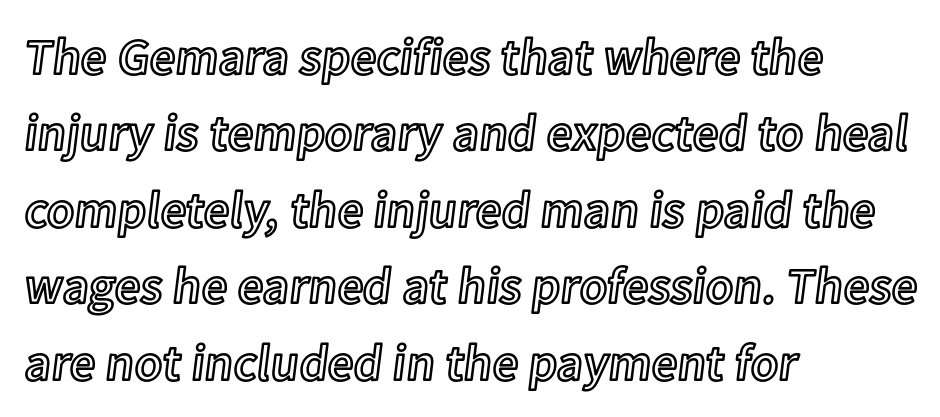
No extra tracking has been applied to these lines. The space between consecutive lines is moderate. This sample is left-justified, so line endings fall wherever the words run out. Each row of text sits above clean, open space. Looks like regular typesetting: each glyph gets only the width it needs.
